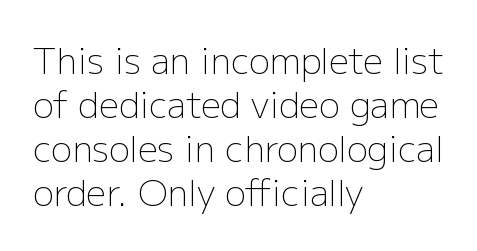
{"serif": "no", "italic": "no", "bold": "no", "weight": "light", "width": "normal", "stroke_contrast": "low", "x_height": "medium", "monospaced": "no", "underline": "no", "align": "left", "line_spacing": "normal", "line_spacing_ratio": 1.26, "letter_spacing": "normal", "letter_spacing_em": 0.0, "glyph_px": 35}
